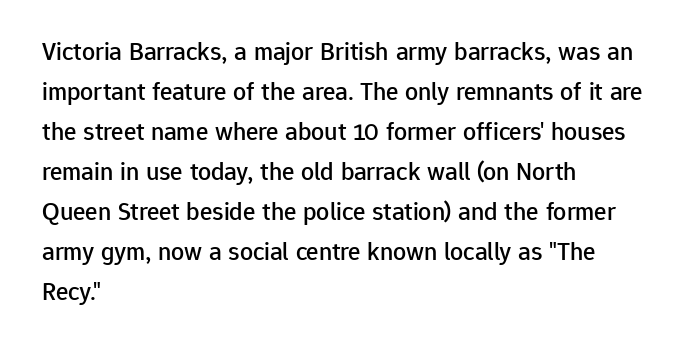
{"italic": "no", "underline": "no", "align": "left", "line_spacing": "normal", "line_spacing_ratio": 1.54, "letter_spacing": "normal", "letter_spacing_em": 0.0, "glyph_px": 26}
